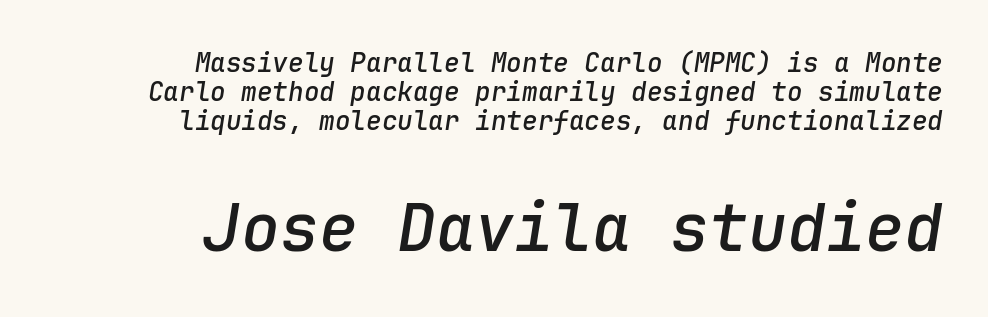
{"italic": "yes", "lean": "right", "slant_degrees": 9, "bold": "semi", "weight": "semibold", "width": "normal", "stroke_contrast": "low", "x_height": "medium", "monospaced": "yes", "underline": "no", "align": "right", "line_spacing": "tight", "line_spacing_ratio": 1.12, "letter_spacing": "normal", "letter_spacing_em": 0.0, "larger_block": "second", "size_ratio": 2.5, "glyph_px": 65}
